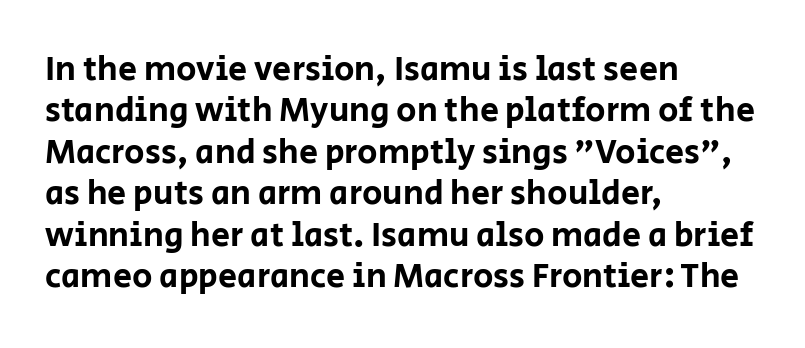
{"serif": "no", "italic": "no", "width": "normal", "stroke_contrast": "low", "x_height": "large", "monospaced": "no", "underline": "no", "align": "left", "line_spacing_ratio": 1.22, "letter_spacing": "normal", "letter_spacing_em": 0.0, "glyph_px": 34}
